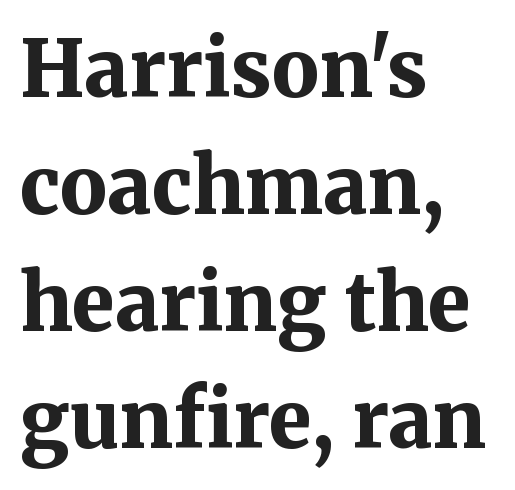
The image shows 78 px bold serif type, upright; set left-aligned, normal line spacing (1.5x), normal letter spacing, not underlined; medium stroke contrast and a medium x-height.
